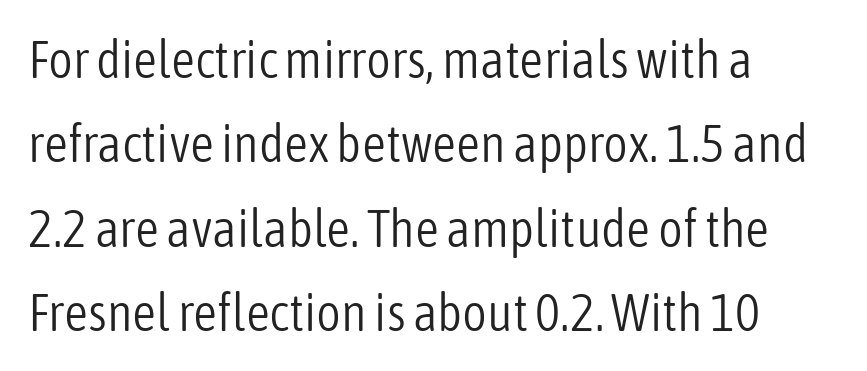
The image shows 53 px light, condensed sans-serif type, upright; set left-aligned, normal line spacing (1.59x), normal letter spacing, not underlined; low stroke contrast and a medium x-height.
